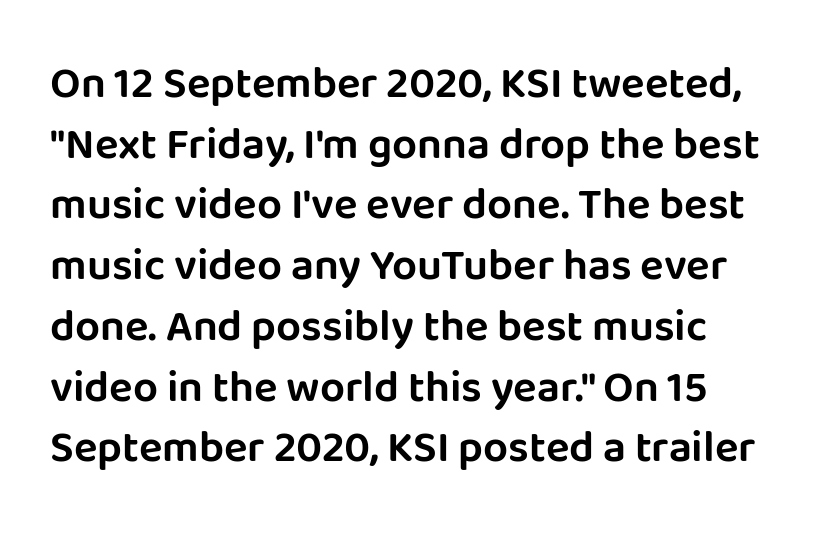
The image shows 44 px sans-serif type, upright; set left-aligned, normal line spacing (1.38x), normal letter spacing, not underlined; low stroke contrast and a large x-height.
